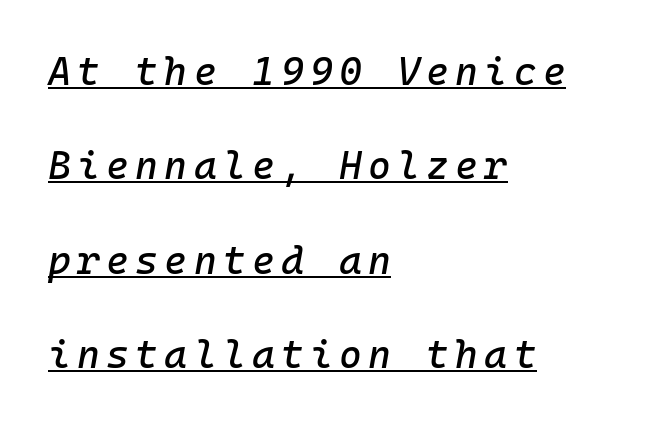
Does the lettering tilt? It does — this is italic. In CSS terms this would be text-align: left. Baseline-to-baseline distance is far greater than the letter height. Here the designer chose a console-style face with uniform glyph widths. What decoration does the sample have? An underline.
